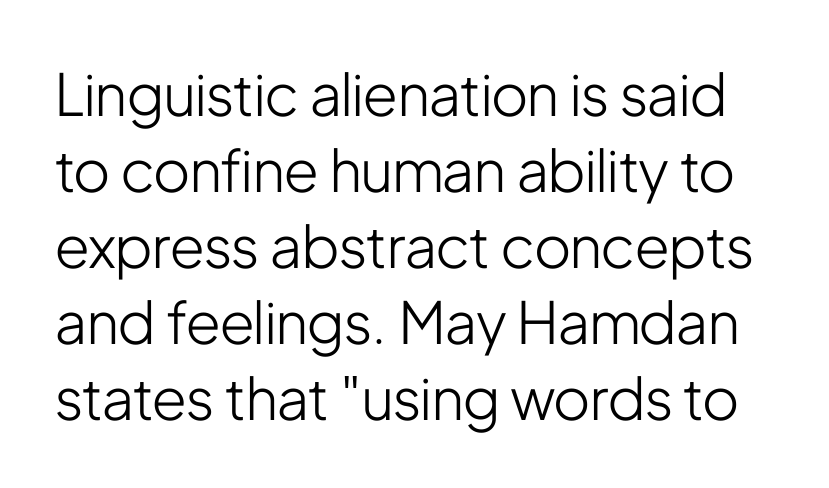
The image shows 58 px light, condensed sans-serif type, upright; set normal line spacing (1.31x), normal letter spacing, not underlined; low stroke contrast and a medium x-height.
